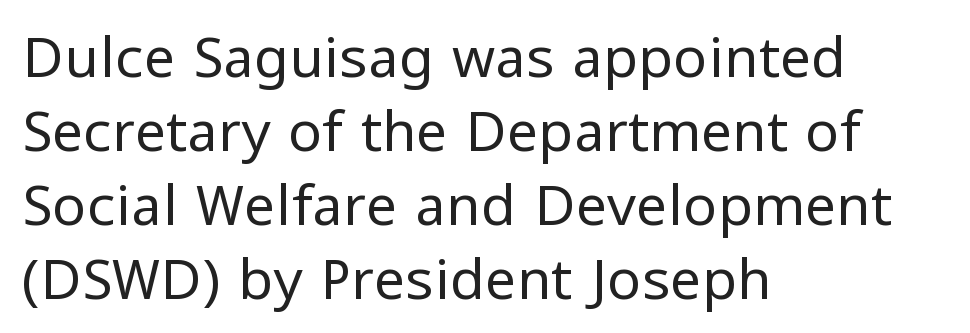
{"serif": "no", "italic": "no", "bold": "no", "weight": "regular", "width": "normal", "stroke_contrast": "low", "x_height": "medium", "monospaced": "no", "underline": "no", "align": "left", "line_spacing": "normal", "line_spacing_ratio": 1.32, "letter_spacing": "normal", "letter_spacing_em": 0.0, "glyph_px": 56}
